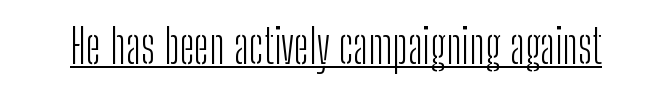
{"serif": "no", "italic": "no", "bold": "no", "weight": "light", "width": "condensed", "stroke_contrast": "low", "x_height": "medium", "monospaced": "no", "underline": "yes", "letter_spacing": "normal", "letter_spacing_em": 0.0, "glyph_px": 47}
